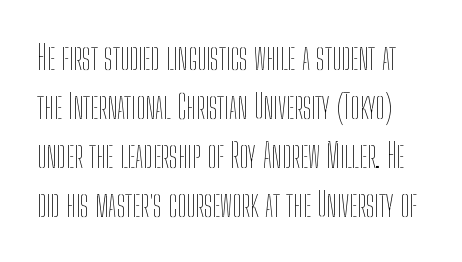
{"italic": "no", "bold": "no", "weight": "thin", "width": "condensed", "stroke_contrast": "low", "x_height": "medium", "monospaced": "no", "underline": "no", "line_spacing": "normal", "line_spacing_ratio": 1.48, "letter_spacing": "normal", "letter_spacing_em": 0.0, "glyph_px": 33}
